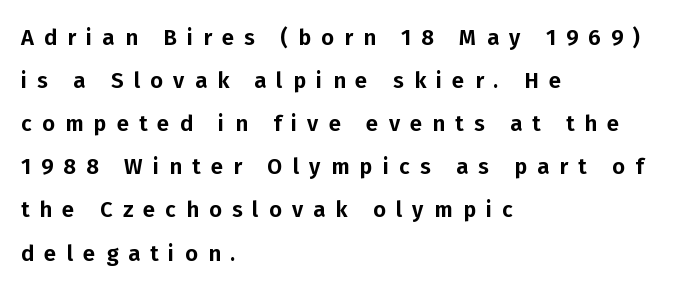
{"italic": "no", "underline": "no", "align": "left", "line_spacing": "loose", "line_spacing_ratio": 1.96, "letter_spacing": "wide", "letter_spacing_em": 0.46, "glyph_px": 22}
